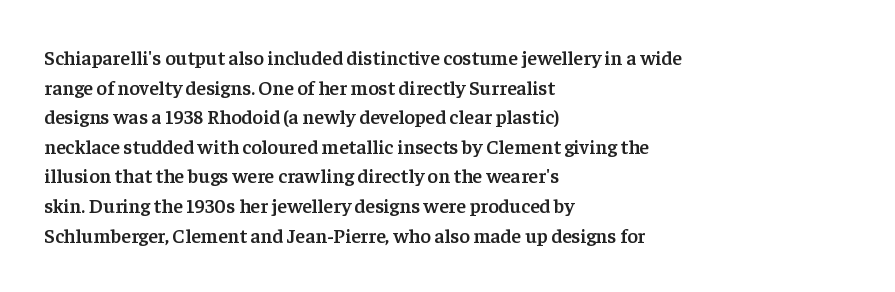
{"italic": "no", "bold": "semi", "underline": "no", "align": "left", "line_spacing": "normal", "line_spacing_ratio": 1.48, "letter_spacing": "normal", "letter_spacing_em": 0.0, "glyph_px": 20}
